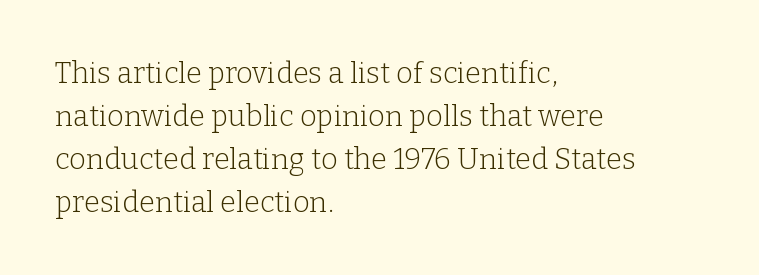
Students, observe: this is what conventionally led text looks like. Each letter keeps its own natural width here, so spacing adapts to shape. In terms of letterform style, serifs are clearly present. The tracking reads as untouched default to a designer's eye.
